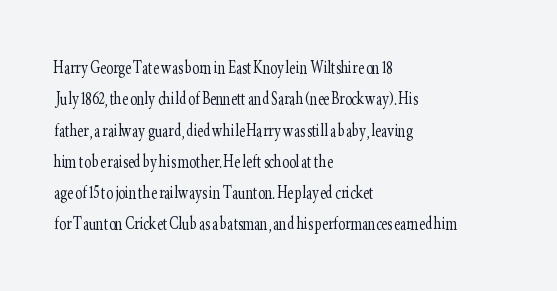
Ordinary non-slanted type is in use. Honestly, the row spacing looks completely unremarkable. These lines keep a tight, regular rhythm from letter to letter. These lines stack with their left ends in a neat column.
